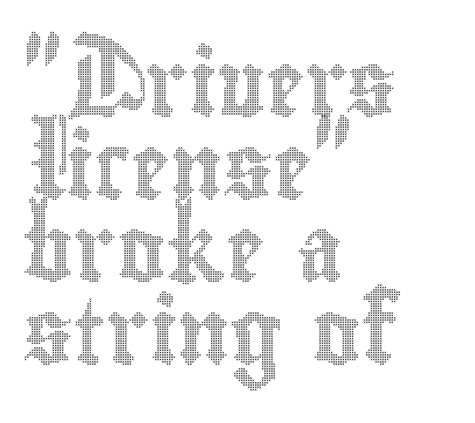
Q: Is the text italic (slanted)? A: No, it is upright.
Q: Is the text underlined? A: No.
Q: How is the paragraph aligned? A: Left-aligned.
Q: Is the spacing between letters normal or unusually wide? A: Normal.
Q: Is the spacing between lines tight, normal or loose? A: Normal.
Q: Width (condensed, normal, or wide)? A: Condensed.
Q: x-height? A: Small.
Q: Monospaced? A: No.
